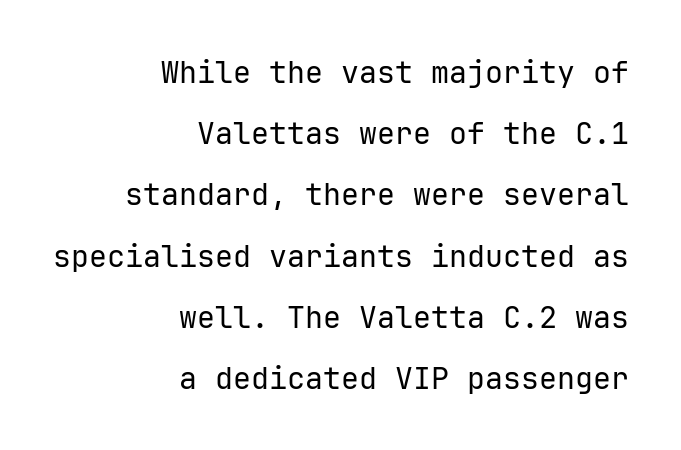
The lettering holds an erect, upright posture throughout. A bare baseline throughout the passage. The paragraph shown leans on its right margin. This block would shrink considerably if given ordinary leading; it's expanded now. A quiet, ordinary-to-light weight characterises the typeface.
